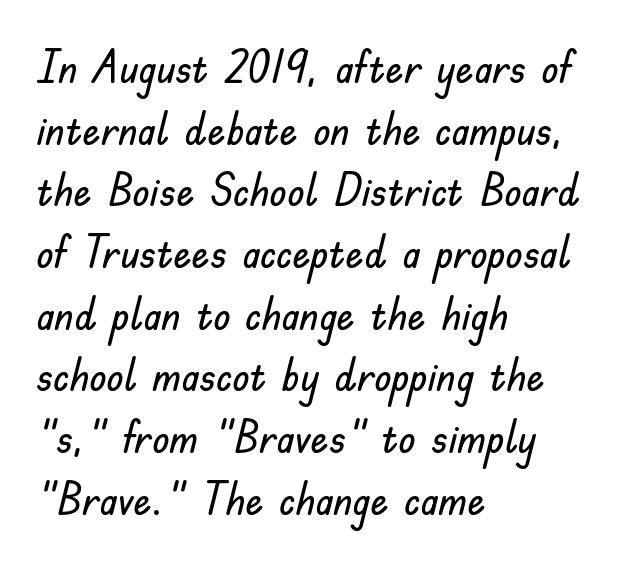
Each line starts at the same left margin while the right side varies. The area under the type is left untouched. Leading matches the norm, producing a regular column. A typesetter would label this face a sans.
